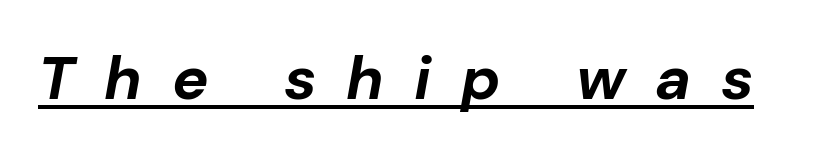
{"italic": "yes", "lean": "right", "slant_degrees": 10, "bold": "yes", "weight": "bold", "width": "normal", "stroke_contrast": "low", "x_height": "medium", "monospaced": "no", "underline": "yes", "letter_spacing": "wide", "letter_spacing_em": 0.49, "glyph_px": 61}
